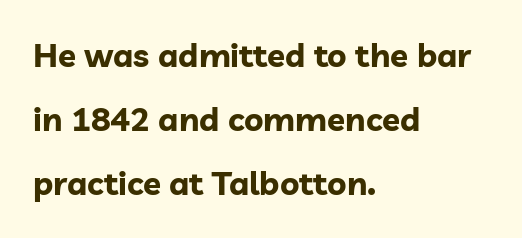
Q: Is the text bold? A: Yes.
Q: Is the text italic (slanted)? A: No, it is upright.
Q: Is the typeface a serif or a sans-serif typeface? A: Sans-serif.
Q: Is the text underlined? A: No.
Q: How is the paragraph aligned? A: Left-aligned.
Q: Is the spacing between letters normal or unusually wide? A: Normal.
Q: Is the spacing between lines tight, normal or loose? A: Loose.
Q: Width (condensed, normal, or wide)? A: Normal.
Q: Stroke contrast? A: Low.
Q: x-height? A: Medium.
Q: Monospaced? A: No.
